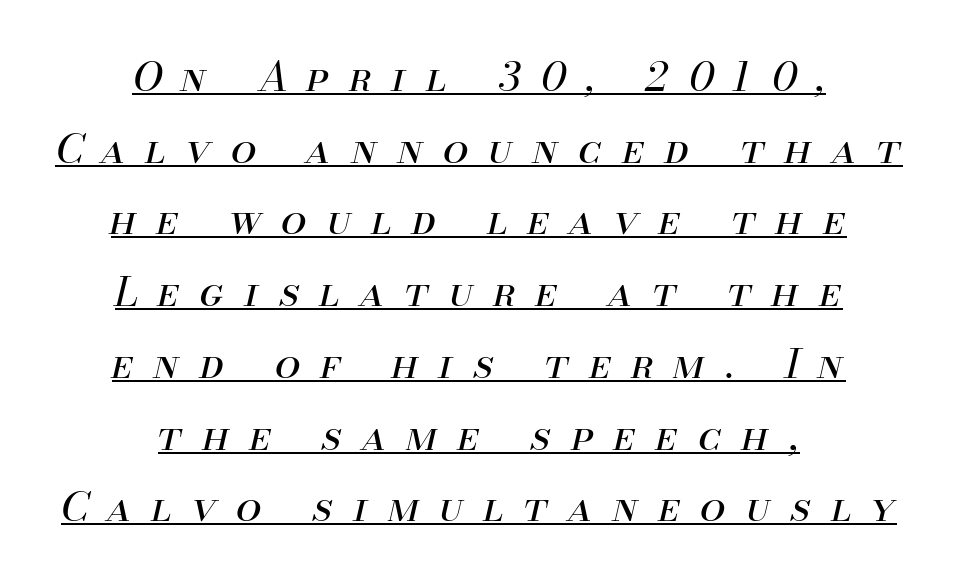
{"italic": "yes", "lean": "right", "slant_degrees": 13, "bold": "no", "weight": "regular", "width": "normal", "stroke_contrast": "medium", "x_height": "small", "monospaced": "no", "underline": "yes", "align": "center", "line_spacing_ratio": 1.75, "letter_spacing": "wide", "letter_spacing_em": 0.49, "glyph_px": 41}
